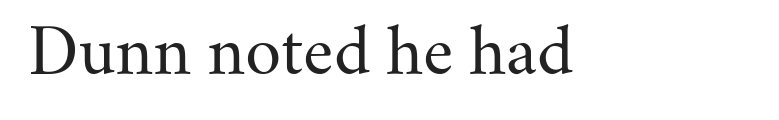
Q: Is the text bold? A: No.
Q: Is the text italic (slanted)? A: No, it is upright.
Q: Is the typeface a serif or a sans-serif typeface? A: Serif.
Q: Is the text underlined? A: No.
Q: Is the spacing between letters normal or unusually wide? A: Normal.
Q: Width (condensed, normal, or wide)? A: Normal.
Q: Stroke contrast? A: Medium.
Q: x-height? A: Small.
Q: Monospaced? A: No.
